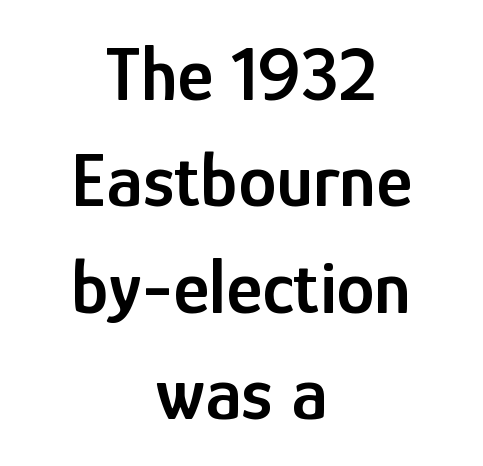
{"serif": "no", "italic": "no", "bold": "semi", "weight": "semibold", "width": "condensed", "stroke_contrast": "low", "x_height": "medium", "monospaced": "no", "underline": "no", "align": "center", "line_spacing": "normal", "line_spacing_ratio": 1.38, "letter_spacing": "normal", "letter_spacing_em": 0.0, "glyph_px": 77}
